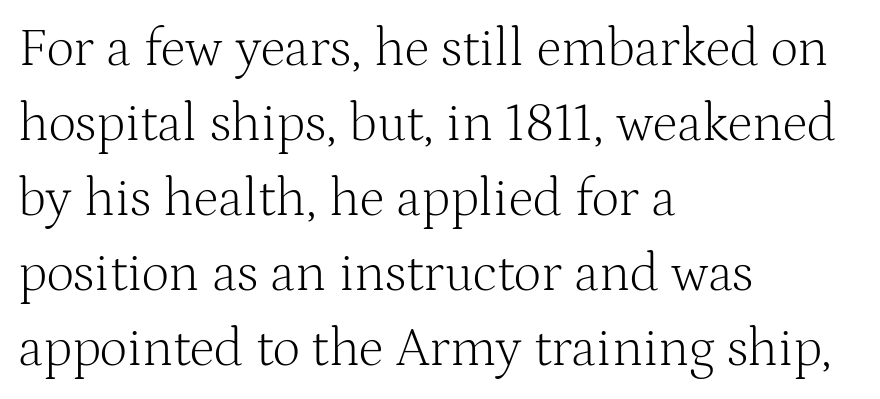
Q: Is the text bold? A: No.
Q: Is the text italic (slanted)? A: No, it is upright.
Q: Is the typeface a serif or a sans-serif typeface? A: Serif.
Q: Is the text underlined? A: No.
Q: How is the paragraph aligned? A: Left-aligned.
Q: Is the spacing between letters normal or unusually wide? A: Normal.
Q: Is the spacing between lines tight, normal or loose? A: Normal.
Q: Width (condensed, normal, or wide)? A: Normal.
Q: Stroke contrast? A: Medium.
Q: x-height? A: Medium.
Q: Monospaced? A: No.
